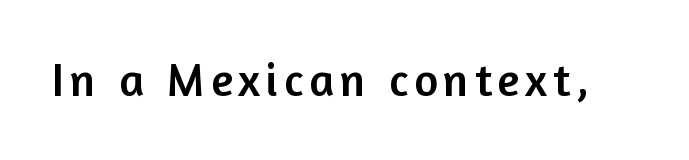
{"serif": "no", "italic": "no", "width": "normal", "stroke_contrast": "low", "x_height": "medium", "monospaced": "no", "underline": "no", "glyph_px": 46}
